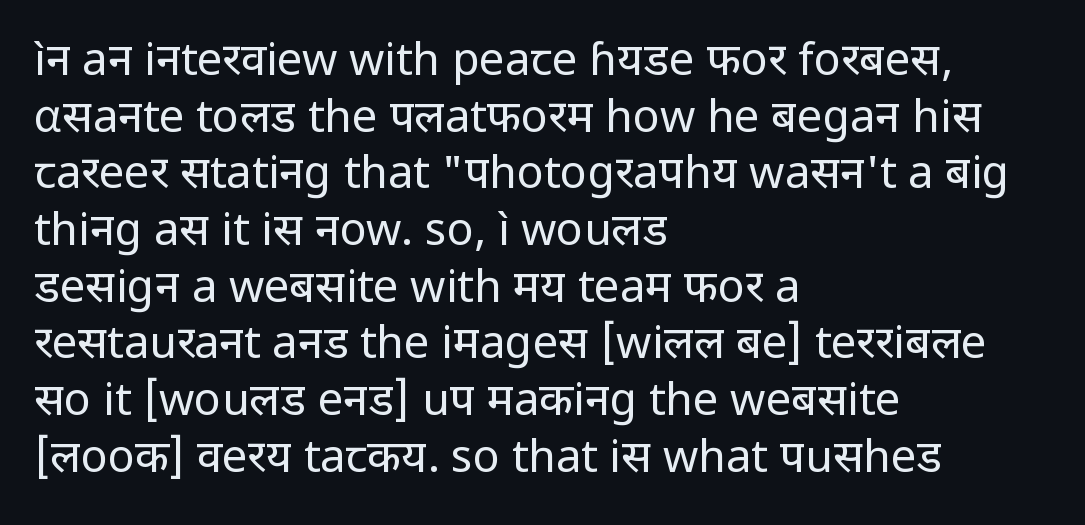
{"serif": "no", "italic": "no", "bold": "no", "weight": "regular", "width": "normal", "stroke_contrast": "low", "x_height": "medium", "monospaced": "no", "underline": "no", "align": "left", "line_spacing": "normal", "line_spacing_ratio": 1.26, "letter_spacing": "normal", "letter_spacing_em": 0.0, "glyph_px": 45}
